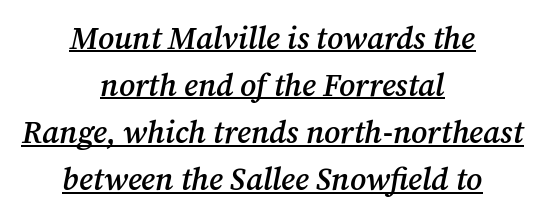
Q: Is the text bold? A: Semi-bold.
Q: Is the text italic (slanted)? A: Yes, it leans right by about 12 degrees.
Q: Is the typeface a serif or a sans-serif typeface? A: Serif.
Q: Is the text underlined? A: Yes.
Q: How is the paragraph aligned? A: Centered.
Q: Is the spacing between letters normal or unusually wide? A: Normal.
Q: Is the spacing between lines tight, normal or loose? A: Normal.
Q: Width (condensed, normal, or wide)? A: Normal.
Q: Stroke contrast? A: Medium.
Q: x-height? A: Medium.
Q: Monospaced? A: No.
